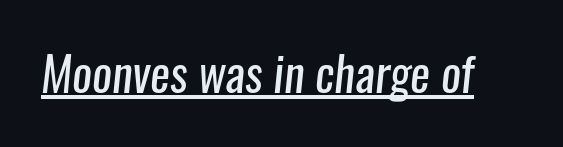
{"serif": "no", "bold": "no", "weight": "regular", "width": "condensed", "stroke_contrast": "low", "x_height": "medium", "monospaced": "no", "underline": "yes", "letter_spacing": "normal", "letter_spacing_em": 0.0, "glyph_px": 47}
